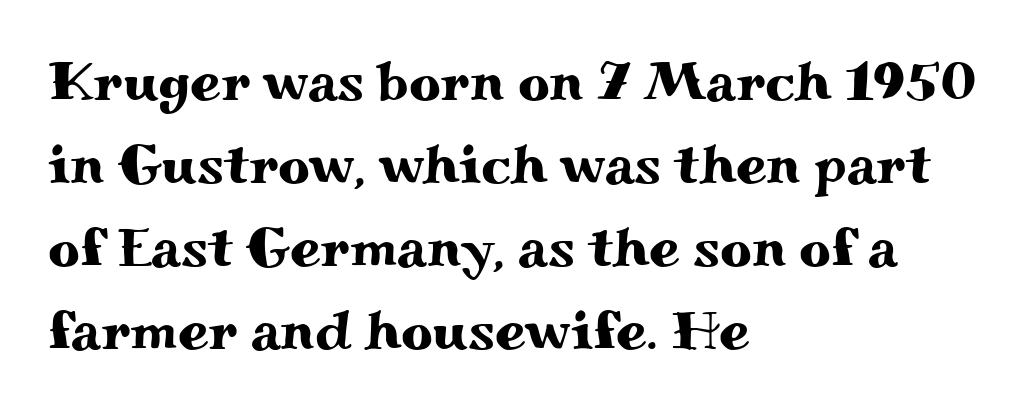
Q: Is the text italic (slanted)? A: No, it is upright.
Q: Is the typeface a serif or a sans-serif typeface? A: Serif.
Q: Is the text underlined? A: No.
Q: How is the paragraph aligned? A: Left-aligned.
Q: Is the spacing between letters normal or unusually wide? A: Normal.
Q: Is the spacing between lines tight, normal or loose? A: Normal.
Q: Width (condensed, normal, or wide)? A: Wide.
Q: Stroke contrast? A: Medium.
Q: x-height? A: Small.
Q: Monospaced? A: No.
